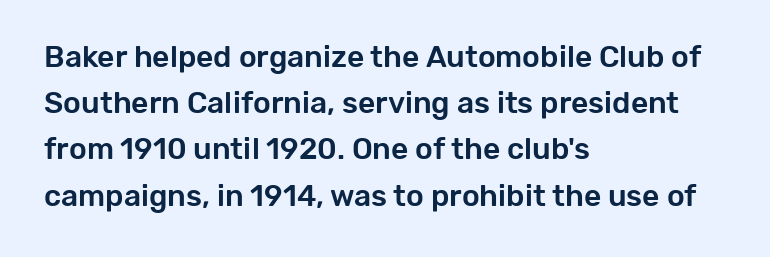
The image shows 30 px sans-serif type, upright; set left-aligned, normal line spacing (1.54x), normal letter spacing, not underlined; low stroke contrast and a medium x-height.
